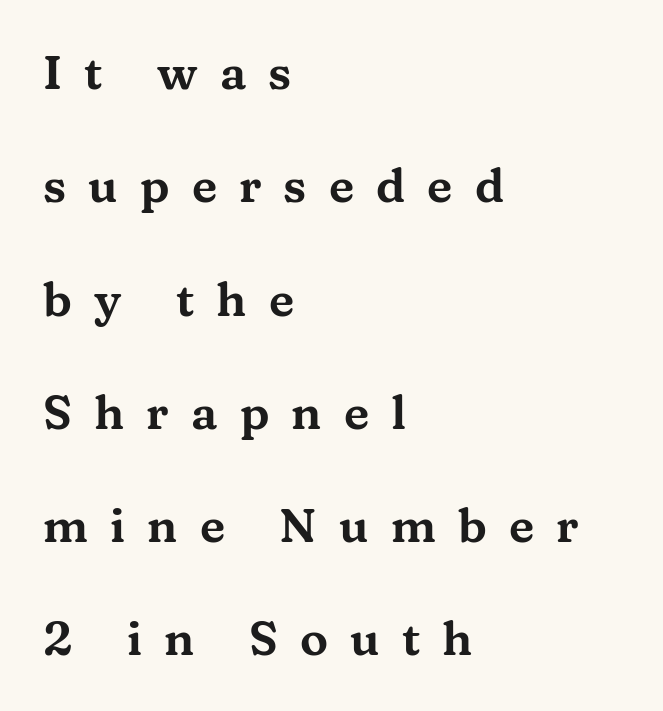
Regarding serifs, this sample has them. The gaps between neighbouring characters are conspicuously large. Line spacing here is loose. The passage shown is not underscored anywhere. Line beginnings align vertically; line endings do not. Here the designer chose a conventional face with non-uniform glyph widths.
